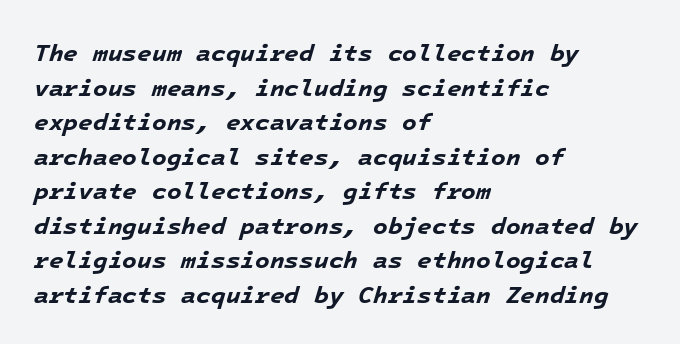
Tracking here is standard; glyphs follow each other at the usual distance. The typesetter chose a ragged-right arrangement here. This is heavy type, rendered in bold. There's an unmistakable incline to the writing here.
